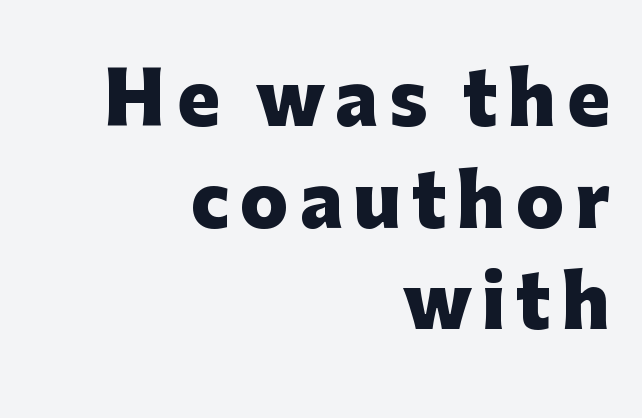
{"serif": "no", "italic": "no", "bold": "yes", "weight": "heavy", "width": "normal", "stroke_contrast": "low", "x_height": "medium", "monospaced": "no", "underline": "no", "align": "right", "line_spacing": "normal", "line_spacing_ratio": 1.43, "glyph_px": 71}
